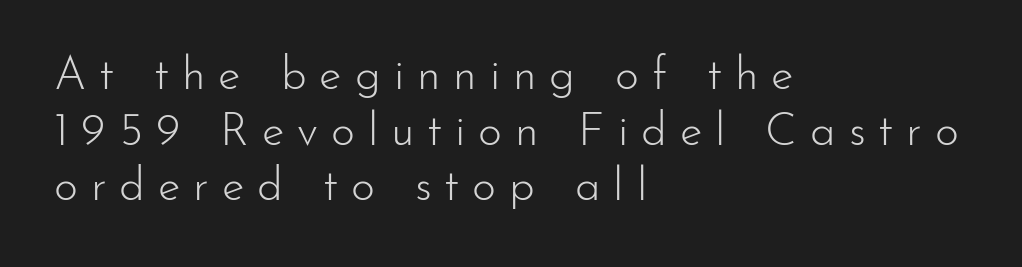
The image shows 46 px light sans-serif type, upright; set left-aligned, line spacing 1.21x, unusually wide letter spacing (+0.28 em), not underlined; low stroke contrast and a small x-height.
